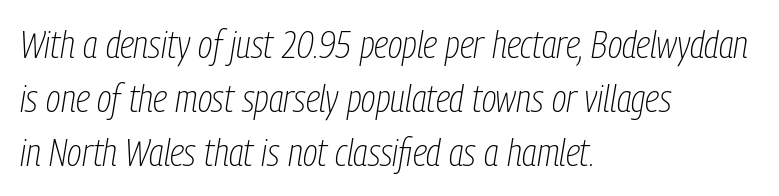
The image shows 39 px thin, condensed type, italic (leaning right); set left-aligned, normal line spacing (1.39x), normal letter spacing, not underlined; low stroke contrast and a medium x-height.
